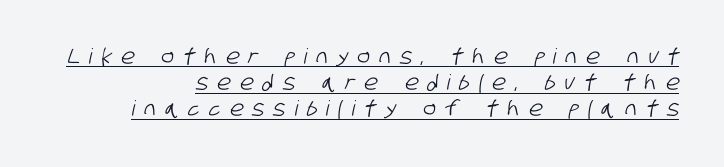
Q: Is the text underlined? A: Yes.
Q: How is the paragraph aligned? A: Right-aligned.
Q: Is the spacing between letters normal or unusually wide? A: Unusually wide.
